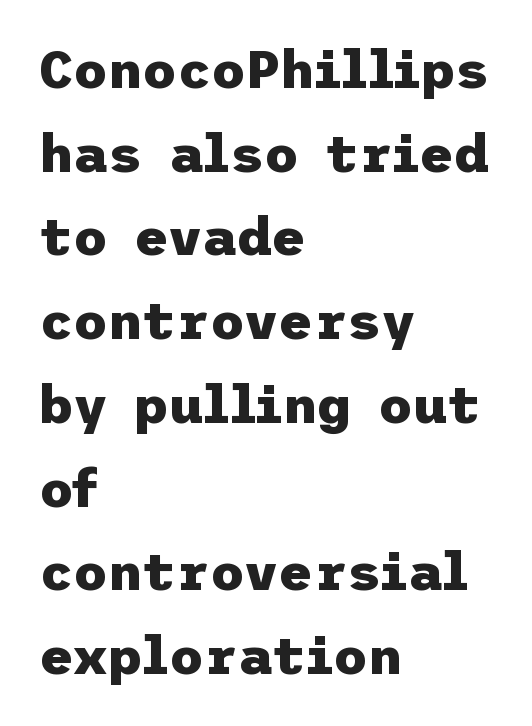
{"serif": "no", "italic": "no", "bold": "yes", "weight": "heavy", "width": "normal", "stroke_contrast": "low", "x_height": "medium", "underline": "no", "align": "left", "line_spacing": "normal", "line_spacing_ratio": 1.58, "letter_spacing": "normal", "letter_spacing_em": 0.0, "glyph_px": 53}
